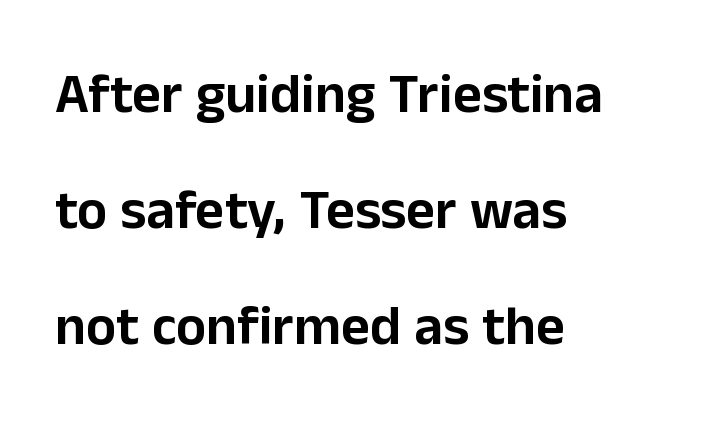
The image shows 56 px sans-serif type, upright; set left-aligned, loose line spacing (2.07x), normal letter spacing, not underlined; low stroke contrast and a medium x-height.
